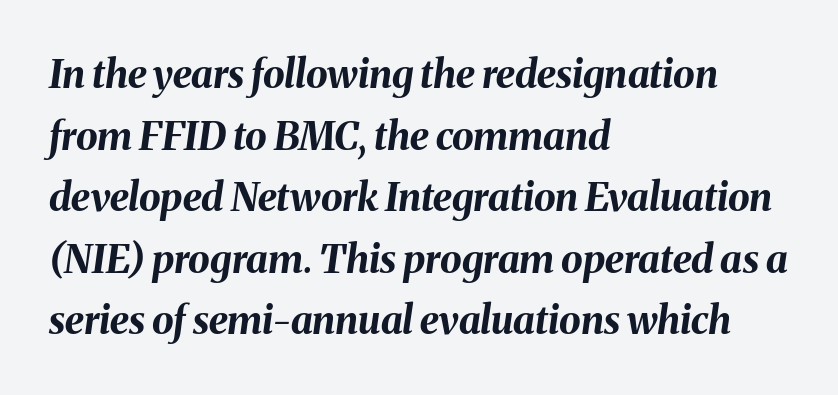
The image shows 39 px bold type, italic (leaning right); set left-aligned, normal line spacing (1.58x), normal letter spacing, not underlined; medium stroke contrast and a medium x-height.
